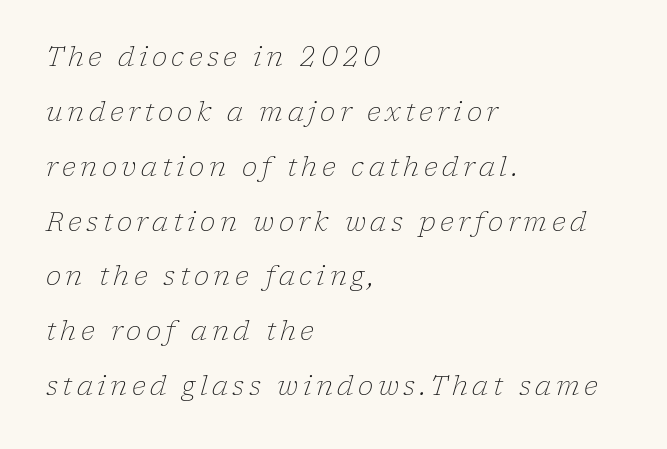
Q: Is the text bold? A: No.
Q: Is the text italic (slanted)? A: Yes, it leans right by about 17 degrees.
Q: Is the text underlined? A: No.
Q: How is the paragraph aligned? A: Left-aligned.
Q: Is the spacing between lines tight, normal or loose? A: Loose.
